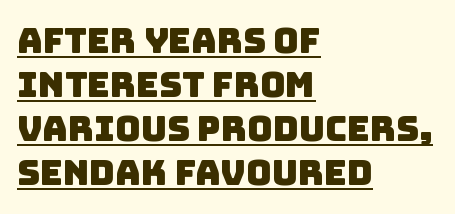
{"serif": "no", "width": "normal", "stroke_contrast": "low", "x_height": "large", "monospaced": "no", "underline": "yes", "align": "left", "line_spacing": "normal", "line_spacing_ratio": 1.26, "letter_spacing": "normal", "letter_spacing_em": 0.0, "glyph_px": 35}
